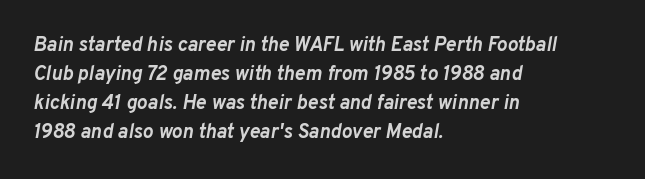
Yep, that's italic — everything's leaning. Line beginnings align vertically; line endings do not. Weight: bold. The rendering keeps characters at their native spacing.
